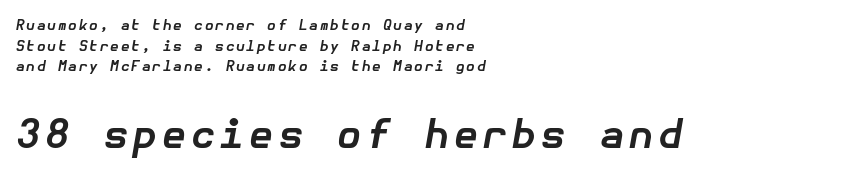
The image shows 39 px bold type, italic (leaning right); set left-aligned, normal line spacing (1.47x), not underlined; the second (bottom) block is 2.79x larger; low stroke contrast and a medium x-height.
